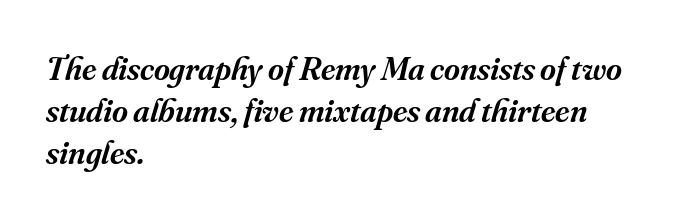
Q: Is the text bold? A: Semi-bold.
Q: Is the text italic (slanted)? A: Yes, it leans right by about 16 degrees.
Q: Is the typeface a serif or a sans-serif typeface? A: Serif.
Q: Is the text underlined? A: No.
Q: How is the paragraph aligned? A: Left-aligned.
Q: Is the spacing between letters normal or unusually wide? A: Normal.
Q: Width (condensed, normal, or wide)? A: Normal.
Q: Stroke contrast? A: Medium.
Q: x-height? A: Small.
Q: Monospaced? A: No.
